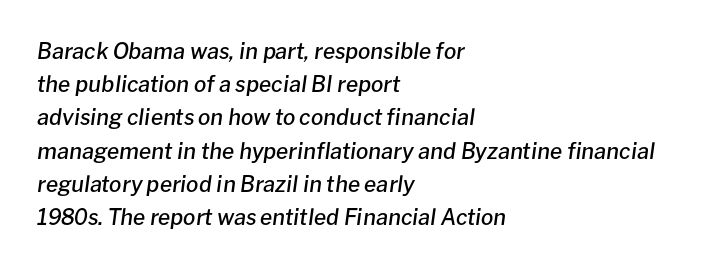
{"italic": "yes", "lean": "right", "slant_degrees": 8, "bold": "semi", "underline": "no", "align": "left", "line_spacing": "normal", "line_spacing_ratio": 1.51, "letter_spacing": "normal", "letter_spacing_em": 0.0, "glyph_px": 22}
